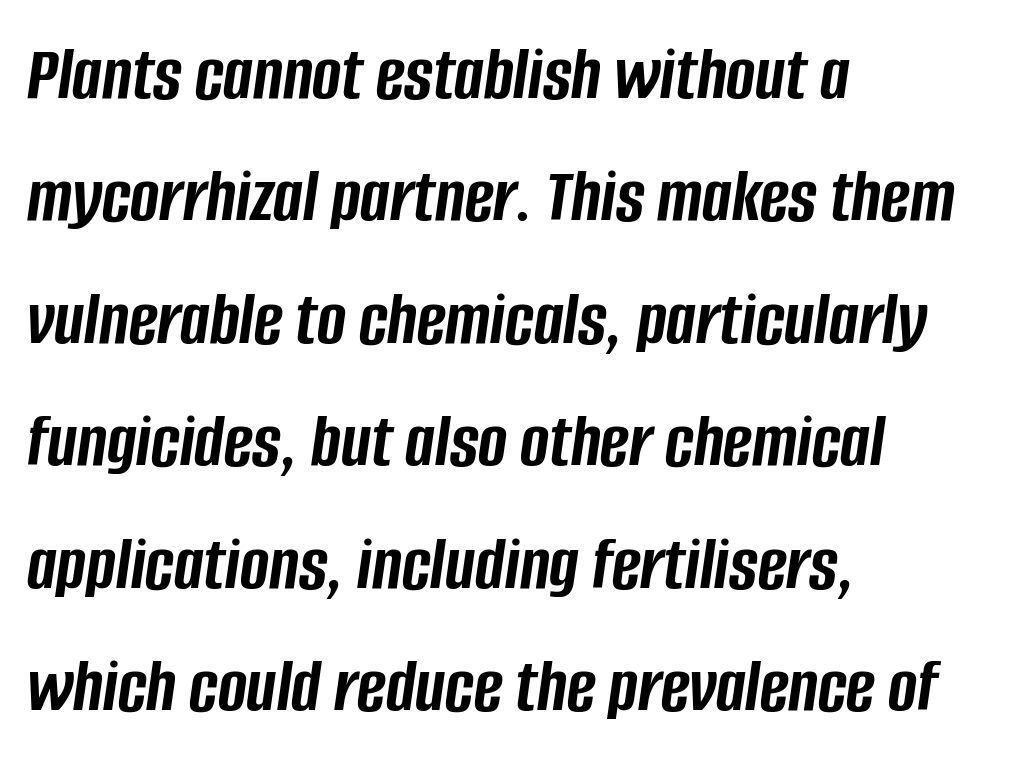
The image shows 78 px semibold, condensed type, italic (leaning right); set left-aligned, normal line spacing (1.57x), normal letter spacing, not underlined; low stroke contrast and a large x-height.
